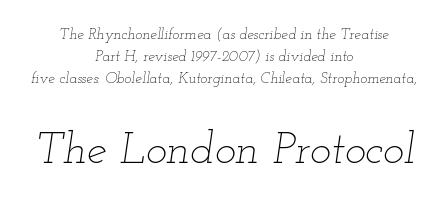
The lines are quadded center. The weight would be labelled regular, book, light, or lighter still. Descender tails drop into unmarked territory. Between these two stacked blocks, the lower one wins on size.
